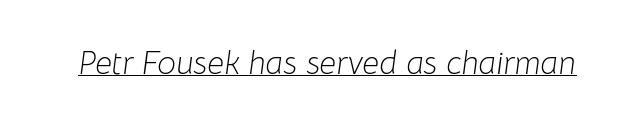
Q: Is the text bold? A: No.
Q: Is the text italic (slanted)? A: Yes, it leans right by about 8 degrees.
Q: Is the text underlined? A: Yes.
Q: Is the spacing between letters normal or unusually wide? A: Normal.
Q: Width (condensed, normal, or wide)? A: Normal.
Q: Stroke contrast? A: Low.
Q: x-height? A: Medium.
Q: Monospaced? A: No.
